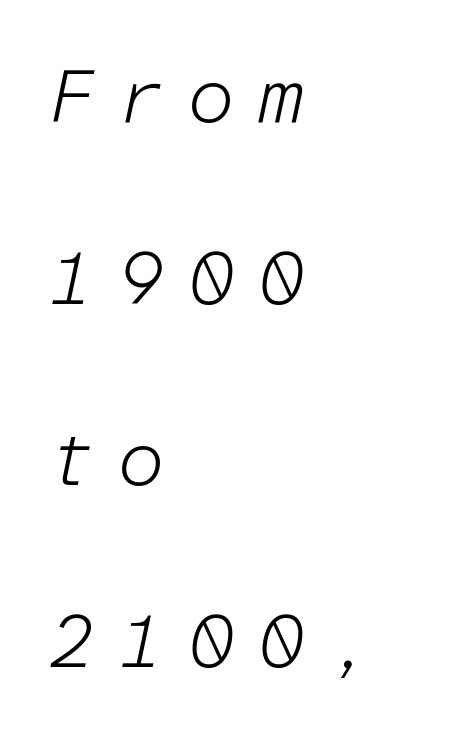
The image shows 76 px light type, italic (leaning right), monospaced; set left-aligned, loose line spacing (2.39x), unusually wide letter spacing (+0.29 em), not underlined; low stroke contrast and a medium x-height.
